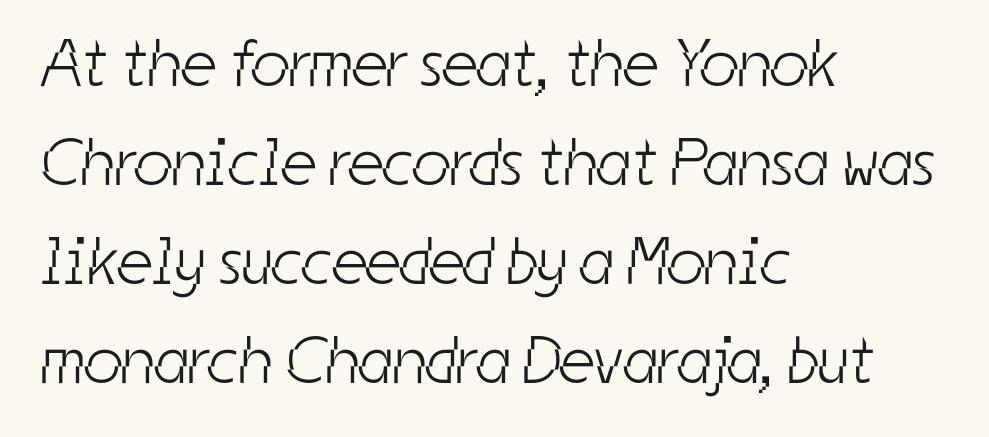
Q: Is the text bold? A: No.
Q: Is the typeface a serif or a sans-serif typeface? A: Sans-serif.
Q: Is the text underlined? A: No.
Q: How is the paragraph aligned? A: Left-aligned.
Q: Is the spacing between letters normal or unusually wide? A: Normal.
Q: Is the spacing between lines tight, normal or loose? A: Normal.
Q: Width (condensed, normal, or wide)? A: Condensed.
Q: Stroke contrast? A: Low.
Q: x-height? A: Medium.
Q: Monospaced? A: No.
